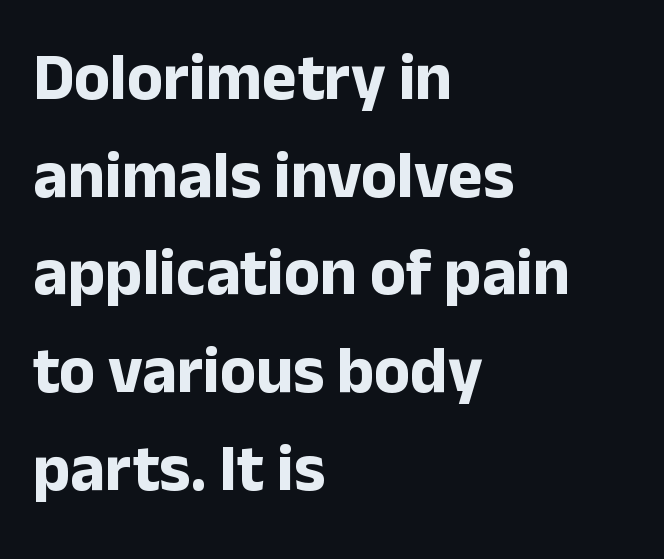
The image shows 66 px bold sans-serif type, upright; set left-aligned, normal line spacing (1.48x), normal letter spacing, not underlined; low stroke contrast and a medium x-height.
